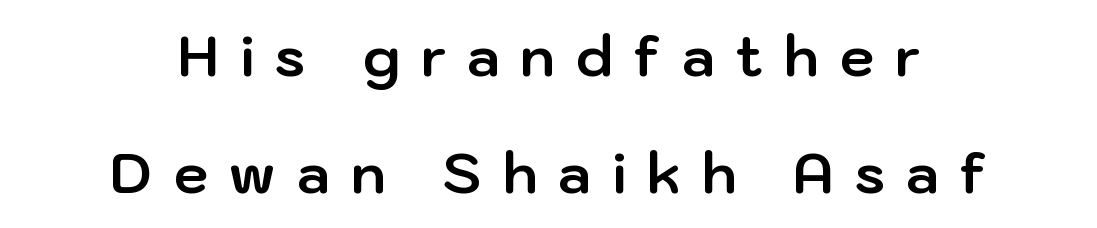
{"serif": "no", "italic": "no", "bold": "yes", "weight": "bold", "width": "normal", "stroke_contrast": "low", "x_height": "medium", "monospaced": "no", "underline": "no", "align": "center", "line_spacing": "loose", "line_spacing_ratio": 2.12, "letter_spacing": "wide", "letter_spacing_em": 0.39, "glyph_px": 55}
